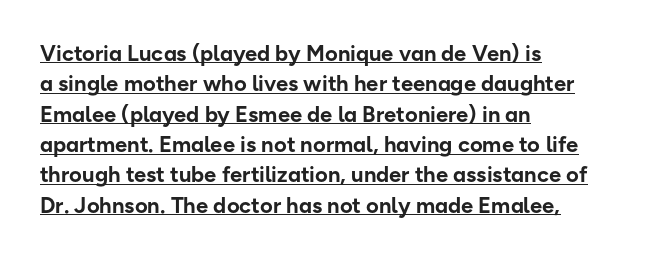
The image shows 22 px bold type, upright; set left-aligned, normal line spacing (1.38x), normal letter spacing, underlined.
